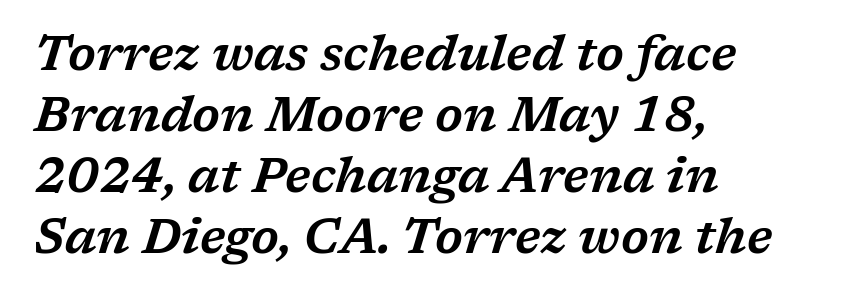
The image shows 48 px wide serif type, italic (leaning right); set left-aligned, normal line spacing (1.27x), normal letter spacing, not underlined; low stroke contrast and a medium x-height.
